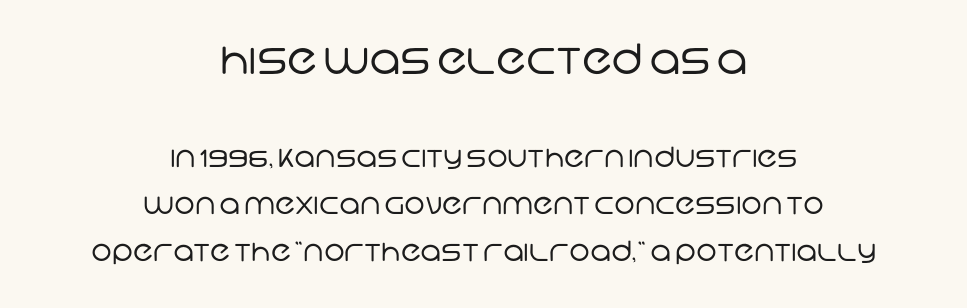
{"serif": "no", "bold": "no", "weight": "regular", "width": "normal", "stroke_contrast": "low", "x_height": "large", "monospaced": "no", "underline": "no", "align": "center", "line_spacing": "normal", "line_spacing_ratio": 1.68, "letter_spacing": "normal", "letter_spacing_em": 0.0, "larger_block": "first", "size_ratio": 1.5, "glyph_px": 42}
